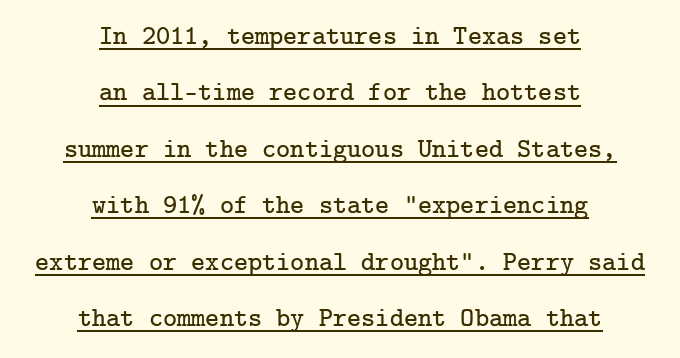
Q: Is the text italic (slanted)? A: No, it is upright.
Q: Is the text underlined? A: Yes.
Q: How is the paragraph aligned? A: Centered.
Q: Is the spacing between letters normal or unusually wide? A: Normal.
Q: Is the spacing between lines tight, normal or loose? A: Loose.
